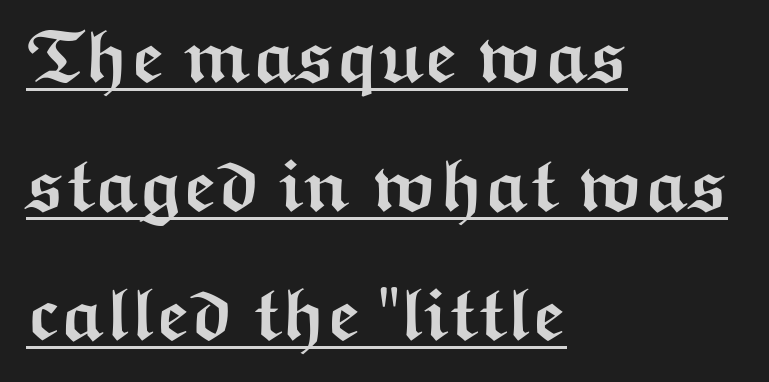
Between one letter and the next there's only the usual sliver of space. Check the space under the baseline: a stroke is drawn there. Serif or sans? Sans — the stroke terminals are bare. The specimen reads as upright at a glance. Strokes here are thick enough to call this a true bold.
